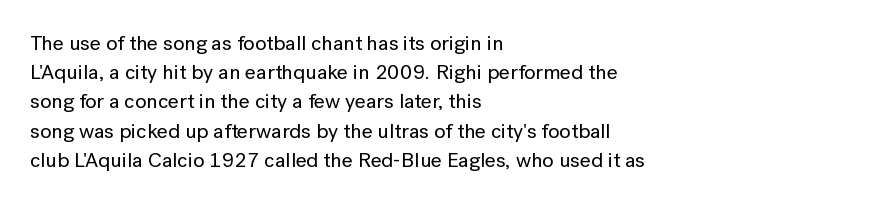
{"italic": "no", "underline": "no", "align": "left", "line_spacing": "normal", "line_spacing_ratio": 1.39, "letter_spacing": "normal", "letter_spacing_em": 0.0, "glyph_px": 21}
